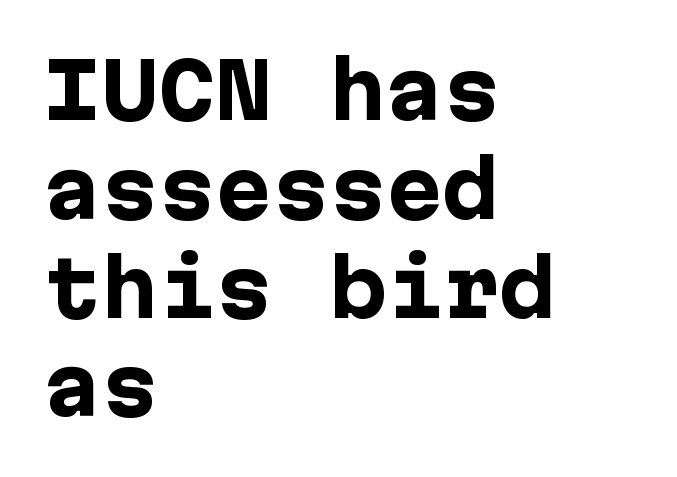
The image shows 76 px heavy sans-serif type, upright; set left-aligned, normal line spacing (1.3x), normal letter spacing, not underlined; low stroke contrast and a medium x-height.
